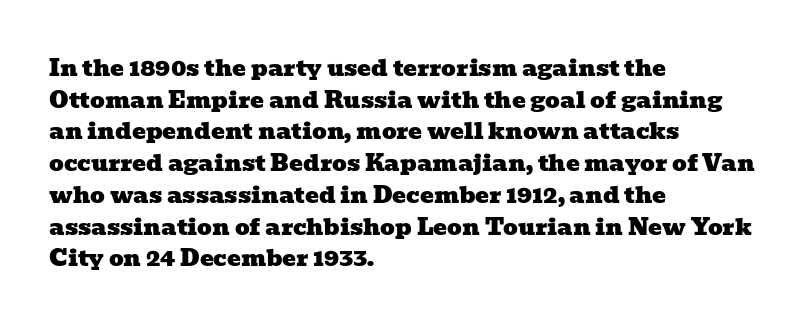
{"underline": "no", "align": "left", "line_spacing": "normal", "line_spacing_ratio": 1.38, "letter_spacing": "normal", "letter_spacing_em": 0.0, "glyph_px": 23}
